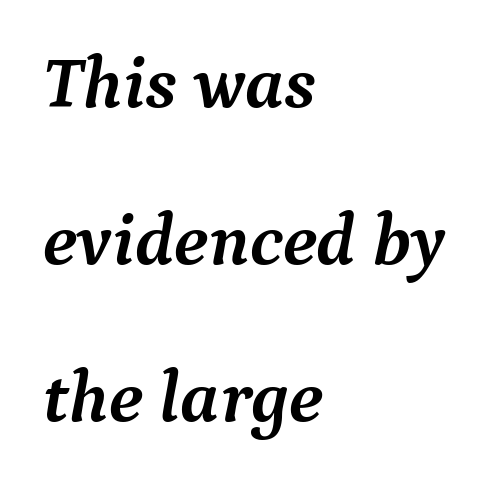
{"serif": "yes", "italic": "yes", "lean": "right", "slant_degrees": 9, "bold": "yes", "weight": "semibold", "width": "normal", "stroke_contrast": "medium", "x_height": "medium", "monospaced": "no", "underline": "no", "align": "left", "line_spacing": "loose", "line_spacing_ratio": 2.12, "letter_spacing": "normal", "letter_spacing_em": 0.0, "glyph_px": 74}
